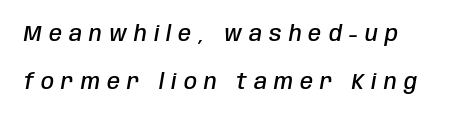
The image shows 21 px text type, italic (leaning right); set loose line spacing (2.28x), unusually wide letter spacing (+0.34 em), not underlined.
